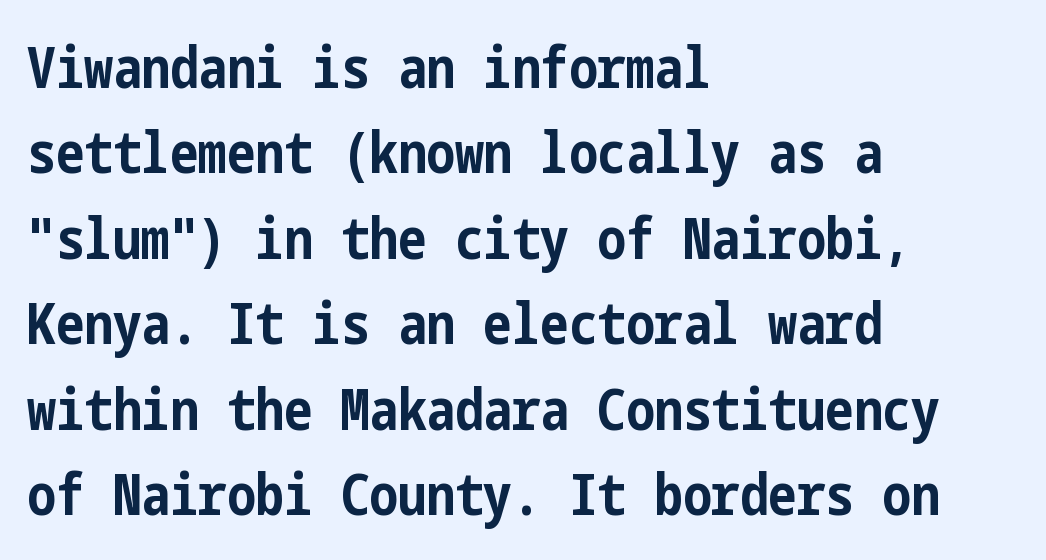
Q: Is the text bold? A: Yes.
Q: Is the text italic (slanted)? A: No, it is upright.
Q: Is the typeface a serif or a sans-serif typeface? A: Sans-serif.
Q: Is the text underlined? A: No.
Q: How is the paragraph aligned? A: Left-aligned.
Q: Is the spacing between letters normal or unusually wide? A: Normal.
Q: Is the spacing between lines tight, normal or loose? A: Normal.
Q: Width (condensed, normal, or wide)? A: Condensed.
Q: Stroke contrast? A: Low.
Q: x-height? A: Medium.
